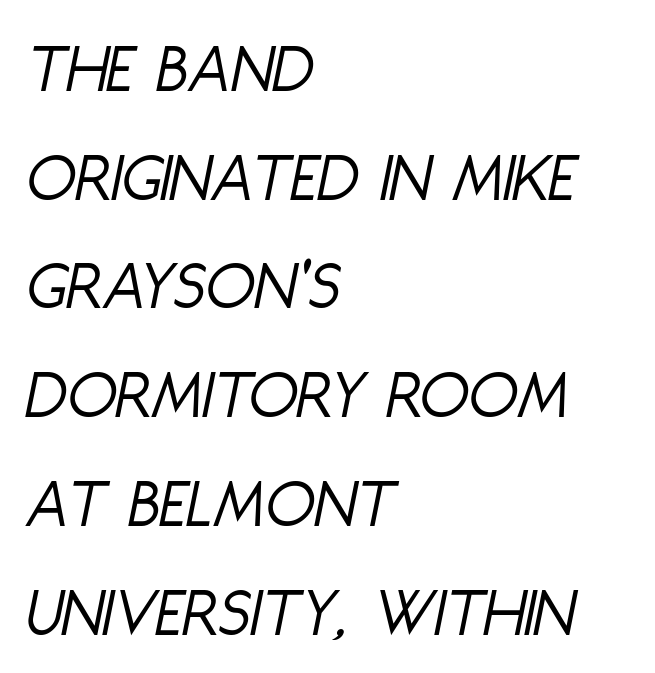
The image shows 72 px light, condensed type, italic (leaning right); set left-aligned, normal line spacing (1.51x), normal letter spacing, not underlined; low stroke contrast and a large x-height.
